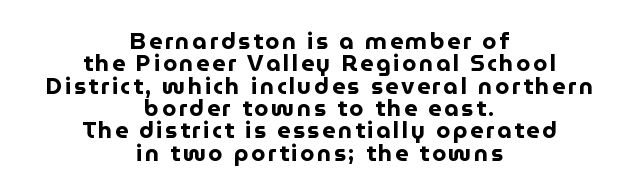
The face used here has the dense, thick strokes of a bold. These lines were composed using upright roman letters. A centered setting, common on invitations and titles, is used for this passage. A bare baseline throughout the passage.
